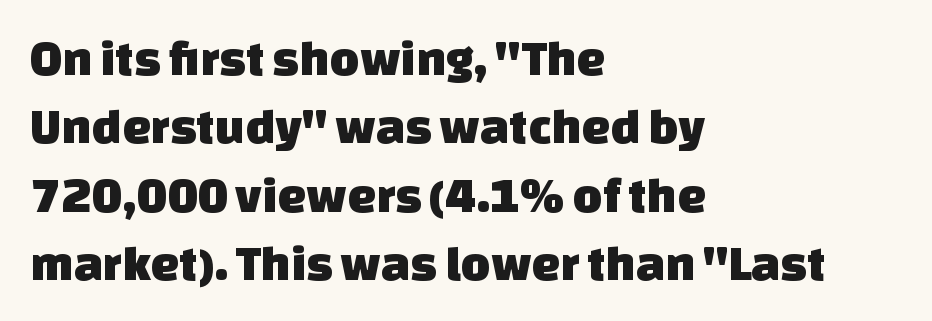
The image shows 51 px sans-serif type; set left-aligned, normal line spacing (1.34x), normal letter spacing, not underlined; low stroke contrast and a large x-height.
